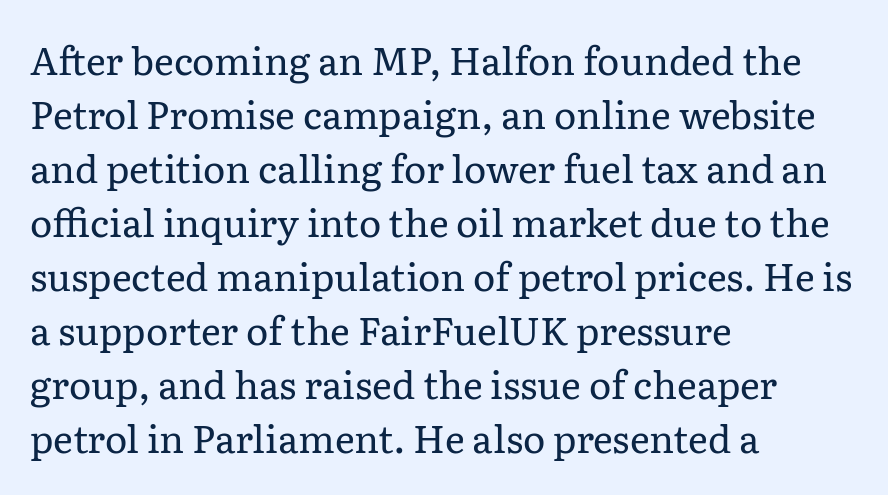
The image shows 38 px regular-weight serif type, upright; set left-aligned, normal line spacing (1.42x), normal letter spacing, not underlined; low stroke contrast and a medium x-height.
